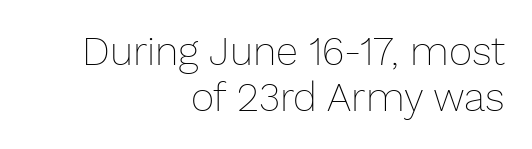
The image shows 40 px thin type, upright; set right-aligned, line spacing 1.16x, normal letter spacing, not underlined; low stroke contrast and a medium x-height.
